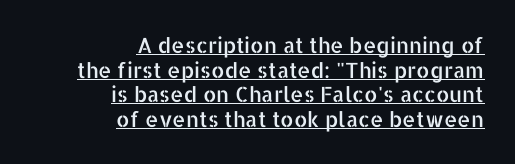
The line texture is even and compact thanks to regular tracking. The lettering holds an erect, upright posture throughout. The rendering anchors every line to the right-hand side. Each line of the rendering has a horizontal stroke beneath the glyphs.
